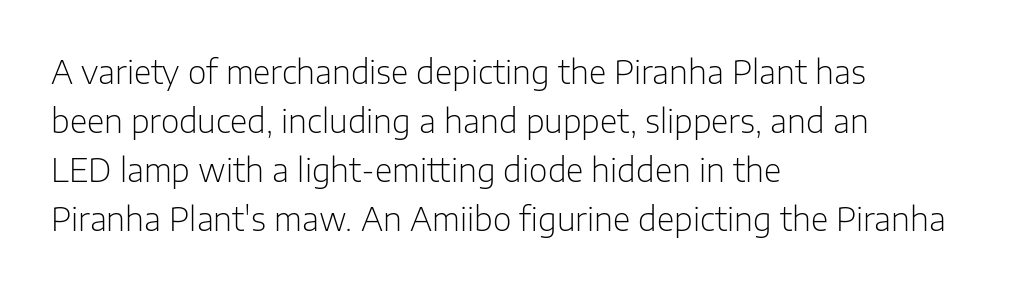
The typography opts for an upright posture over an oblique one. I'd call this a sans setting — the letters go barefoot. Caption: multi-line text, flush left, ragged right. Underlining? Definitely not there. The designer left line spacing at the default.
